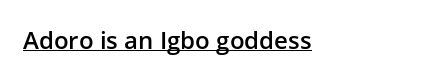
Nope, not italic — everything's standing straight. The glyphs have the mass of a demibold cut, below bold. The line texture is even and compact thanks to regular tracking. Is there an underline? Yes — a line sits under the letters. The typesetter chose a ragged-right arrangement here.
